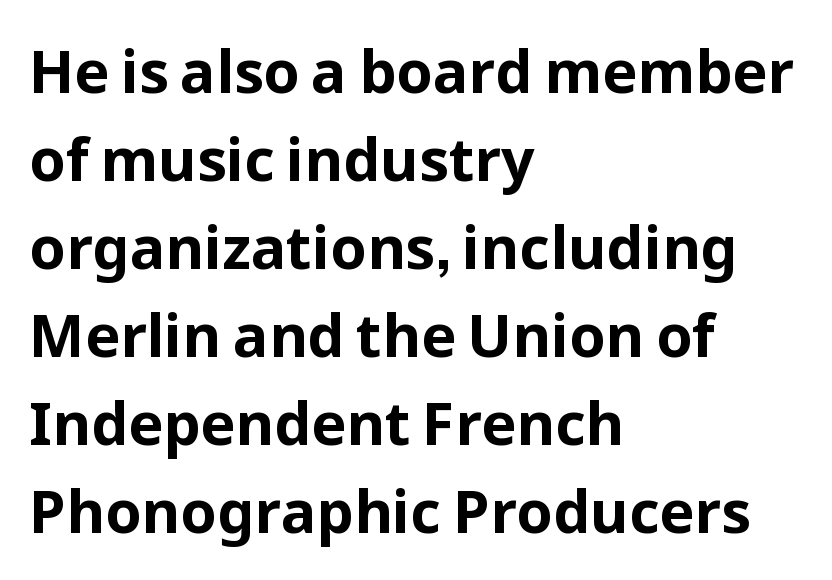
The image shows 59 px bold sans-serif type, upright; set left-aligned, normal line spacing (1.49x), normal letter spacing, not underlined; low stroke contrast and a medium x-height.
